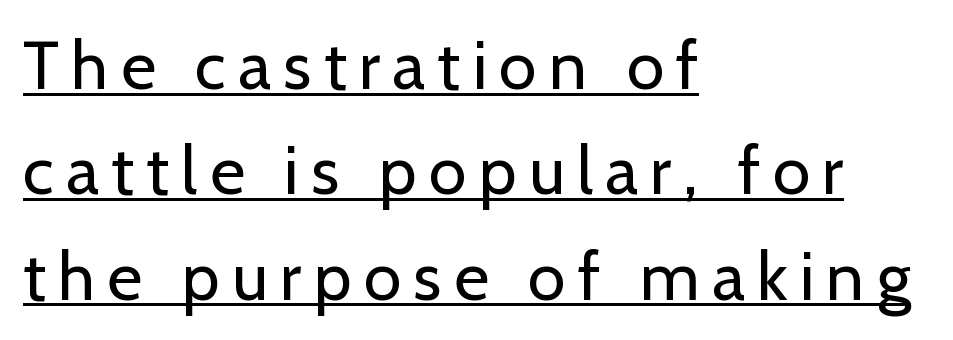
The image shows 68 px regular-weight sans-serif type, upright; set left-aligned, normal line spacing (1.55x), underlined; low stroke contrast and a medium x-height.
